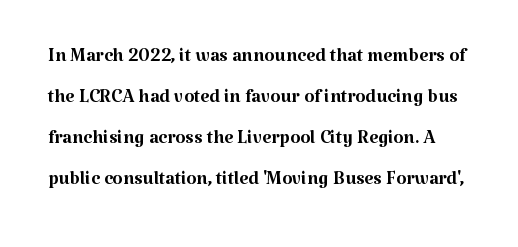
Heft: none added — not bold. Does extra space separate the letters? No, they use regular spacing. Clear beneath every line of the passage. Vertically, the passage feels balanced, rows spaced as you'd expect. In terms of posture, this sample is upright.
